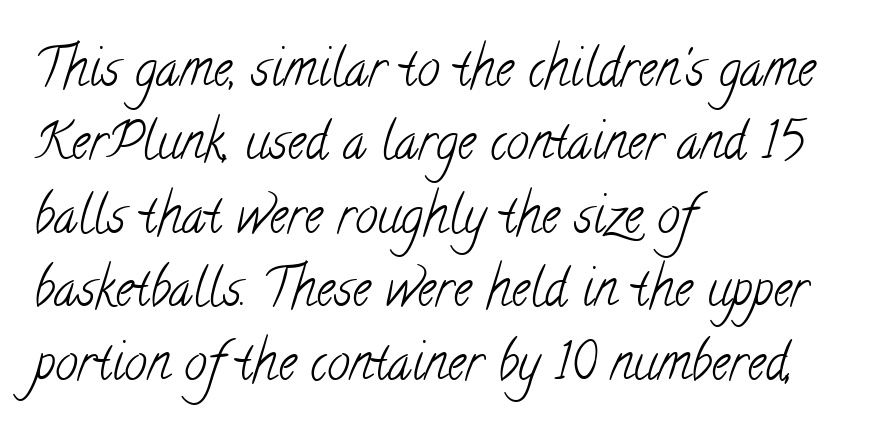
{"bold": "no", "weight": "light", "width": "condensed", "stroke_contrast": "low", "x_height": "small", "monospaced": "no", "underline": "no", "align": "left", "line_spacing": "normal", "line_spacing_ratio": 1.44, "letter_spacing": "normal", "letter_spacing_em": 0.0, "glyph_px": 51}
